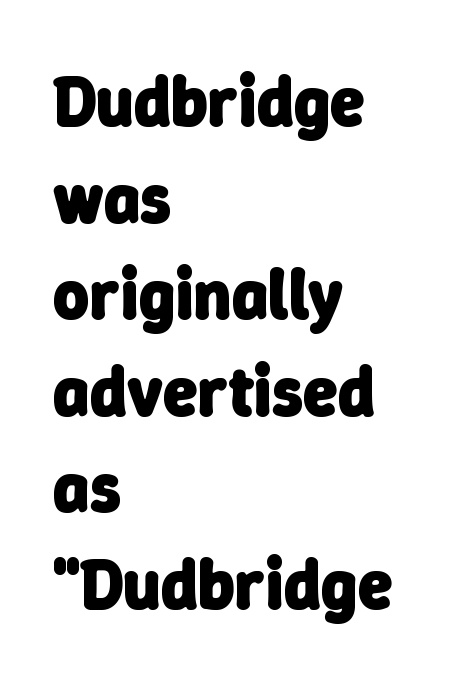
{"serif": "no", "bold": "yes", "weight": "heavy", "width": "normal", "stroke_contrast": "low", "x_height": "medium", "monospaced": "no", "underline": "no", "align": "left", "line_spacing": "normal", "line_spacing_ratio": 1.38, "letter_spacing": "normal", "letter_spacing_em": 0.0, "glyph_px": 70}
